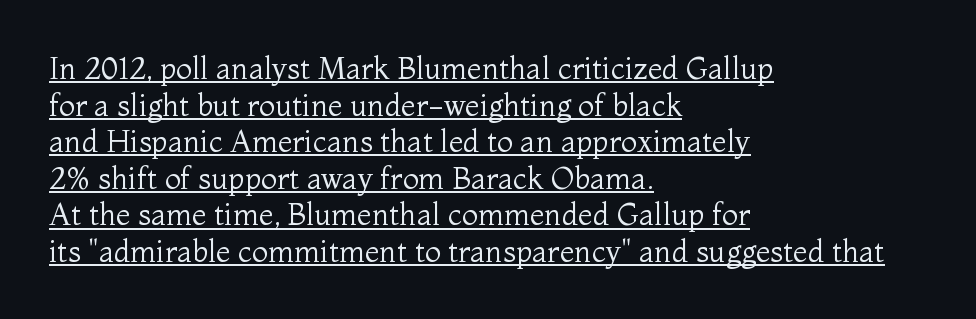
The rendering uses natural spacing where letterforms have individual widths. Vertical strokes here are truly vertical. On a weight scale, this lands at 450 or below. Students, observe the line beneath the letters — that is underlining. A serif font was chosen for this passage. The horizontal fit of the characters is conventional and even.
